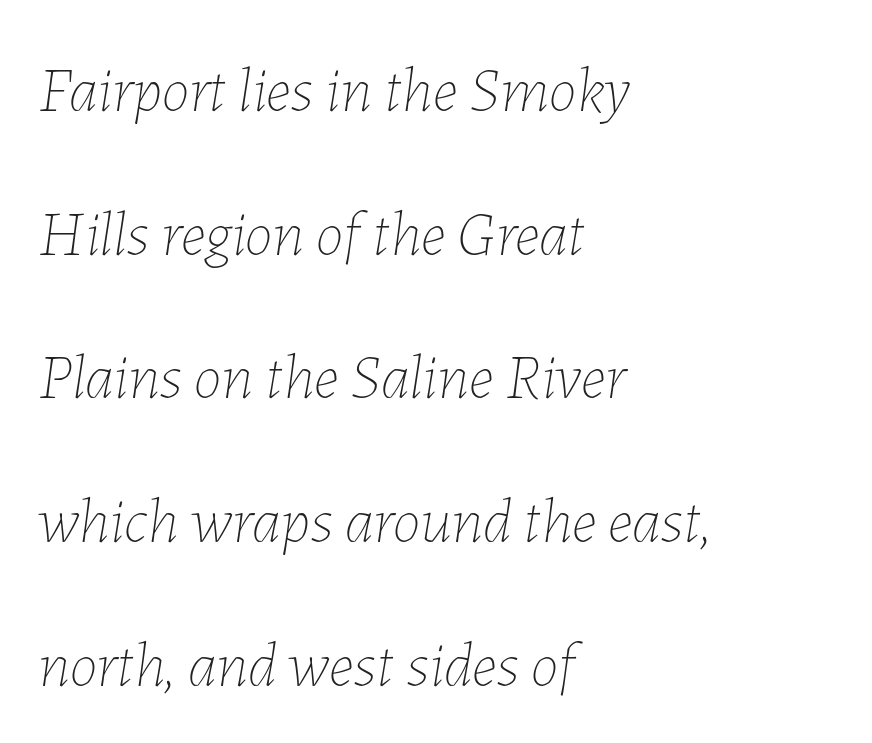
{"italic": "yes", "lean": "right", "slant_degrees": 7, "bold": "no", "weight": "thin", "width": "normal", "stroke_contrast": "low", "x_height": "medium", "monospaced": "no", "underline": "no", "align": "left", "line_spacing": "loose", "line_spacing_ratio": 2.28, "letter_spacing": "normal", "letter_spacing_em": 0.0, "glyph_px": 63}
